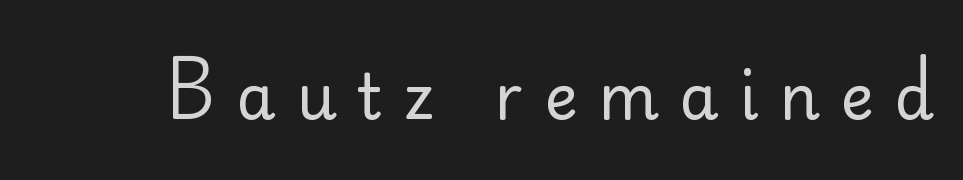
Underlining? Definitely not there. Caption: face not bold, strokes unweighted. The tracking jumps out immediately: characters are airy and widely separated. These lines were composed using upright roman letters. Varying glyph widths throughout — classic text-font behaviour. Nothing sits at the stroke ends, so this counts as sans-serif.
